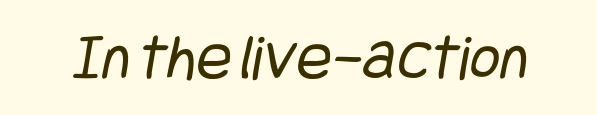
The image shows 66 px regular-weight, condensed sans-serif type; set normal letter spacing, not underlined; low stroke contrast and a large x-height.
